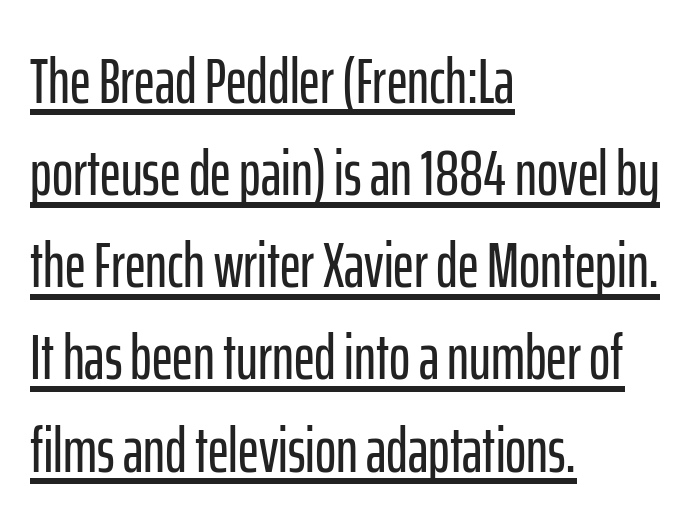
The image shows 64 px condensed sans-serif type, upright; set left-aligned, normal line spacing (1.44x), normal letter spacing, underlined; low stroke contrast and a medium x-height.
